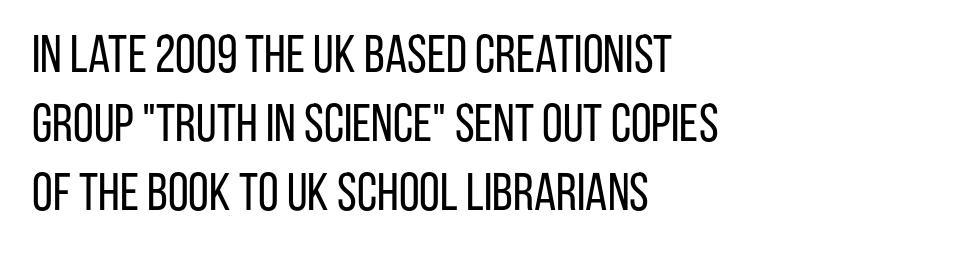
Varying glyph widths throughout — classic text-font behaviour. Here the glyphs are tracked normally, forming tight word shapes. Evenly set lines give the paragraph a standard silhouette. These lines are set flush left with a ragged right edge. No extra ink here — the face is not bold. Posture: straight, roman, zero tilt.
